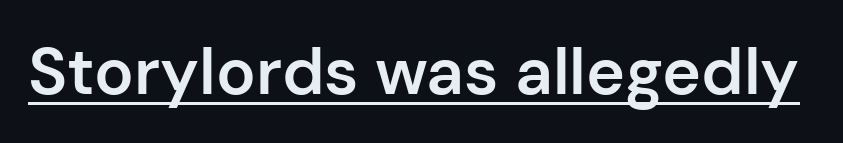
Q: Is the text bold? A: Semi-bold.
Q: Is the text italic (slanted)? A: No, it is upright.
Q: Is the typeface a serif or a sans-serif typeface? A: Sans-serif.
Q: Is the text underlined? A: Yes.
Q: Is the spacing between letters normal or unusually wide? A: Normal.
Q: Width (condensed, normal, or wide)? A: Normal.
Q: Stroke contrast? A: Low.
Q: x-height? A: Medium.
Q: Monospaced? A: No.
